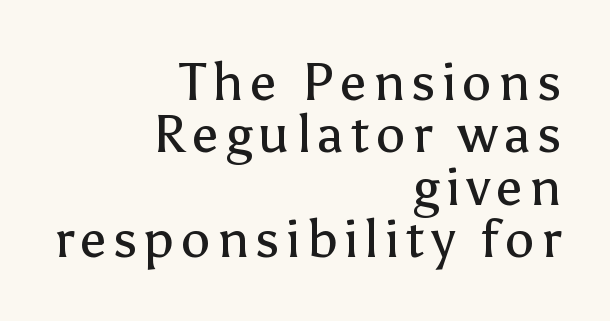
The image shows 53 px regular-weight sans-serif type, upright; set right-aligned, tight line spacing (0.99x), not underlined; low stroke contrast and a medium x-height.
